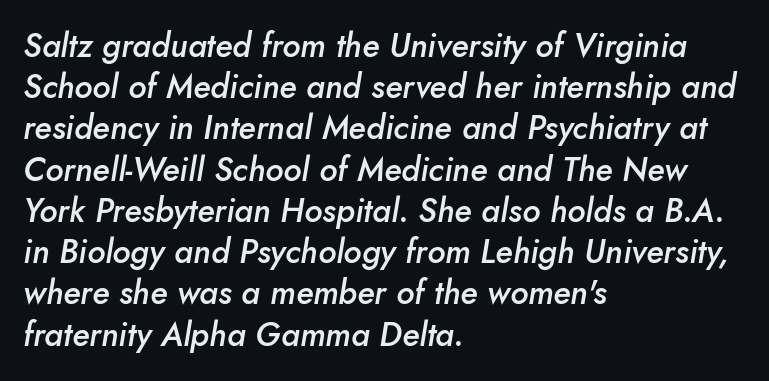
{"italic": "yes", "lean": "right", "slant_degrees": 10, "bold": "semi", "weight": "semibold", "width": "normal", "stroke_contrast": "low", "x_height": "small", "monospaced": "no", "underline": "no", "align": "left", "line_spacing": "normal", "line_spacing_ratio": 1.25, "letter_spacing": "normal", "letter_spacing_em": 0.0, "glyph_px": 33}
